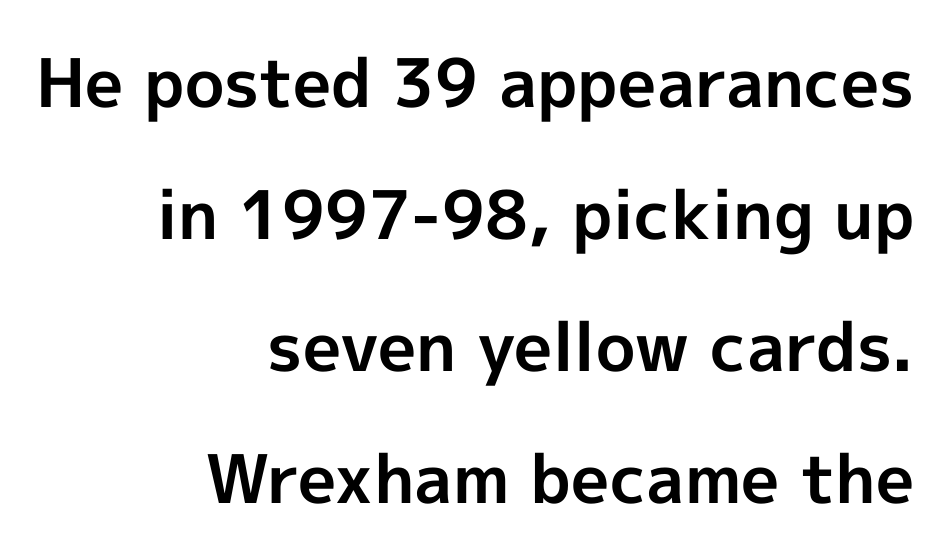
Q: Is the text bold? A: Yes.
Q: Is the text italic (slanted)? A: No, it is upright.
Q: Is the typeface a serif or a sans-serif typeface? A: Sans-serif.
Q: Is the text underlined? A: No.
Q: How is the paragraph aligned? A: Right-aligned.
Q: Is the spacing between letters normal or unusually wide? A: Normal.
Q: Is the spacing between lines tight, normal or loose? A: Loose.
Q: Width (condensed, normal, or wide)? A: Normal.
Q: x-height? A: Medium.
Q: Monospaced? A: No.
